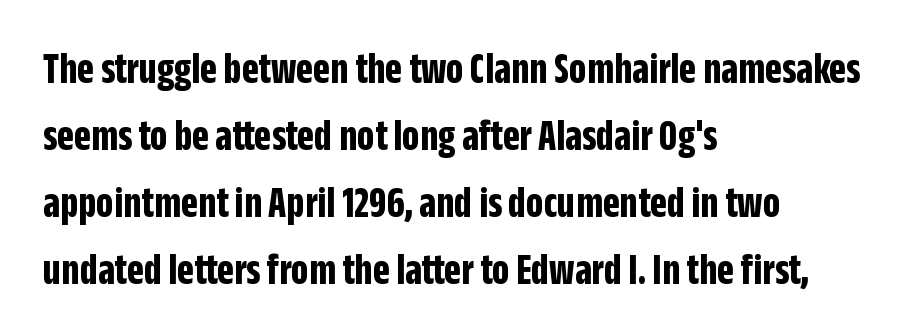
{"serif": "no", "italic": "no", "bold": "yes", "weight": "bold", "width": "condensed", "stroke_contrast": "low", "x_height": "large", "monospaced": "no", "underline": "no", "align": "left", "line_spacing": "normal", "line_spacing_ratio": 1.52, "letter_spacing": "normal", "letter_spacing_em": 0.0, "glyph_px": 44}
